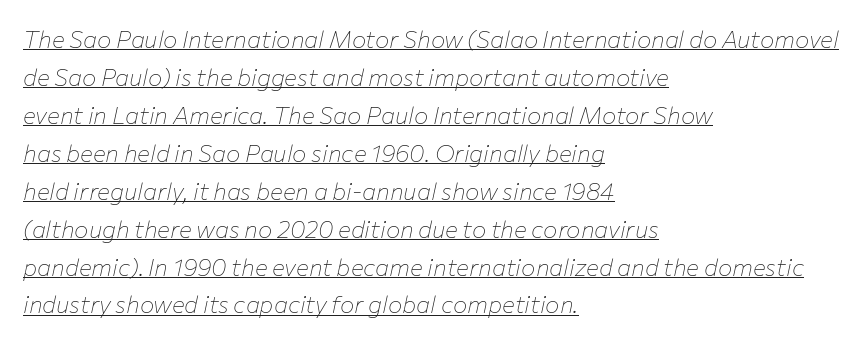
The image shows 24 px text type, italic (leaning right); set left-aligned, normal line spacing (1.58x), normal letter spacing, underlined.
